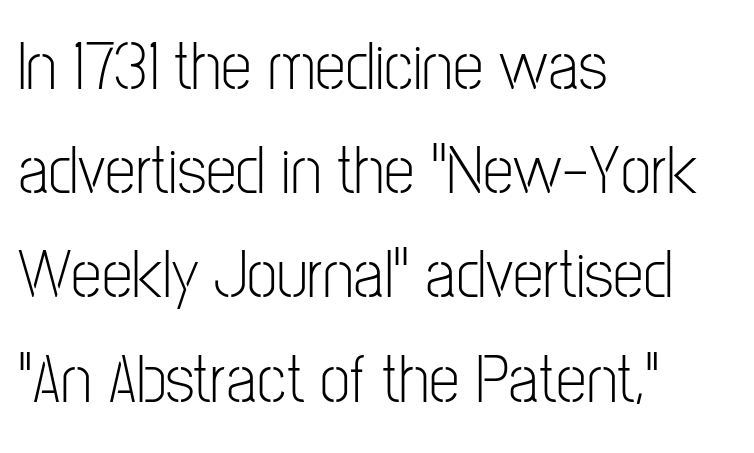
Q: Is the text bold? A: No.
Q: Is the text italic (slanted)? A: No, it is upright.
Q: Is the typeface a serif or a sans-serif typeface? A: Sans-serif.
Q: Is the text underlined? A: No.
Q: How is the paragraph aligned? A: Left-aligned.
Q: Is the spacing between letters normal or unusually wide? A: Normal.
Q: Is the spacing between lines tight, normal or loose? A: Normal.
Q: Width (condensed, normal, or wide)? A: Condensed.
Q: Stroke contrast? A: Low.
Q: x-height? A: Medium.
Q: Monospaced? A: No.
